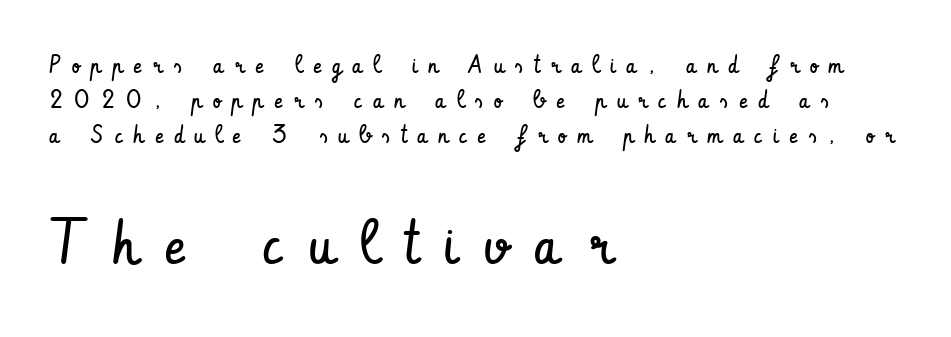
Caption: multi-line text, flush left, ragged right. Each letter keeps its own natural width here, so spacing adapts to shape. The passage shown has open, widely tracked lettering throughout. The string is rendered with underlining switched off. Size contrast runs from small at the top to large at the bottom. In terms of posture, this sample is upright.
